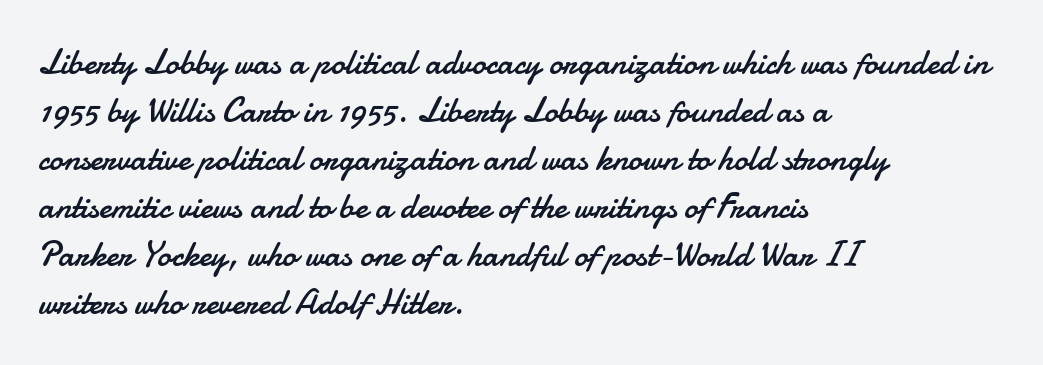
{"serif": "no", "bold": "no", "weight": "regular", "width": "normal", "stroke_contrast": "low", "x_height": "small", "monospaced": "no", "underline": "no", "align": "left", "line_spacing": "normal", "line_spacing_ratio": 1.37, "letter_spacing": "normal", "letter_spacing_em": 0.0, "glyph_px": 35}
